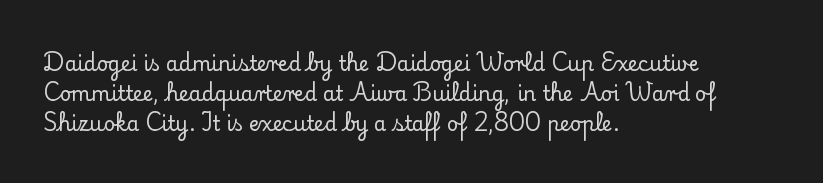
The passage shown has conventional tracking throughout. Is there much room between lines? A standard amount, neither cramped nor airy. This is the regular roman posture of the typeface. Plain, unruled lines of type. Typeset ragged right — the left edge is the straight one.
